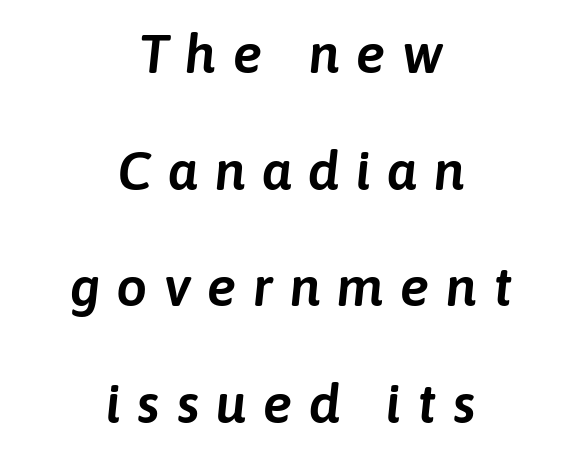
{"italic": "yes", "lean": "right", "slant_degrees": 6, "width": "normal", "stroke_contrast": "low", "x_height": "medium", "monospaced": "no", "underline": "no", "align": "center", "line_spacing": "loose", "line_spacing_ratio": 2.12, "letter_spacing": "wide", "letter_spacing_em": 0.3, "glyph_px": 55}
